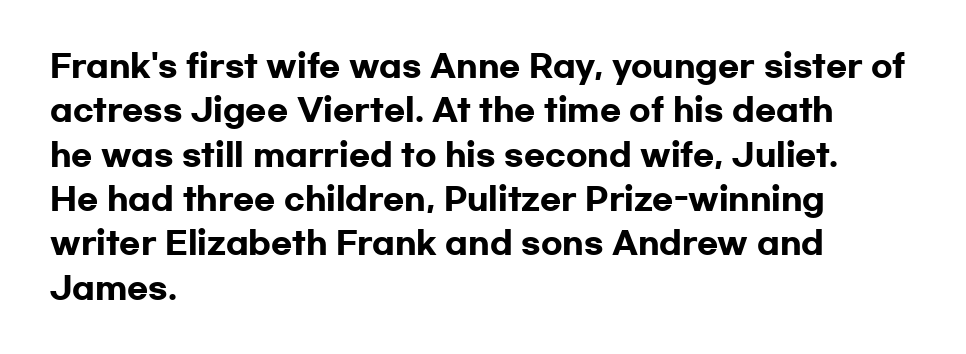
{"serif": "no", "italic": "no", "bold": "yes", "weight": "heavy", "width": "wide", "stroke_contrast": "low", "x_height": "medium", "monospaced": "no", "underline": "no", "align": "left", "line_spacing": "normal", "line_spacing_ratio": 1.43, "letter_spacing": "normal", "letter_spacing_em": 0.0, "glyph_px": 31}
